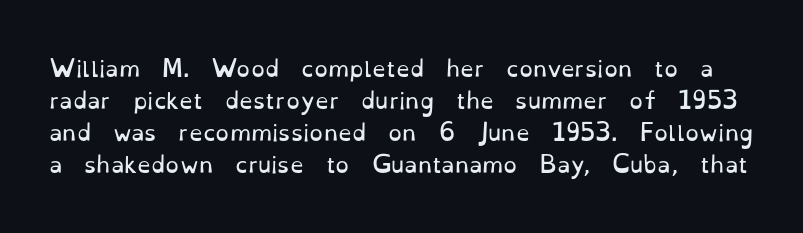
Nope, not italic — everything's standing straight. Descenders are the only things crossing below the line. This rendering leaves character spacing at its baseline value. A typesetter would call this leading conventional body-copy spacing.
